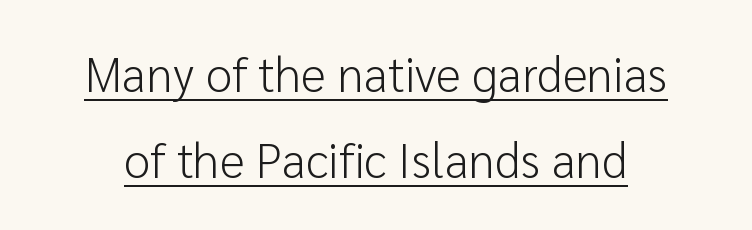
{"serif": "no", "italic": "no", "bold": "no", "weight": "light", "width": "normal", "stroke_contrast": "low", "x_height": "medium", "monospaced": "no", "underline": "yes", "line_spacing_ratio": 1.79, "letter_spacing": "normal", "letter_spacing_em": 0.0, "glyph_px": 48}
